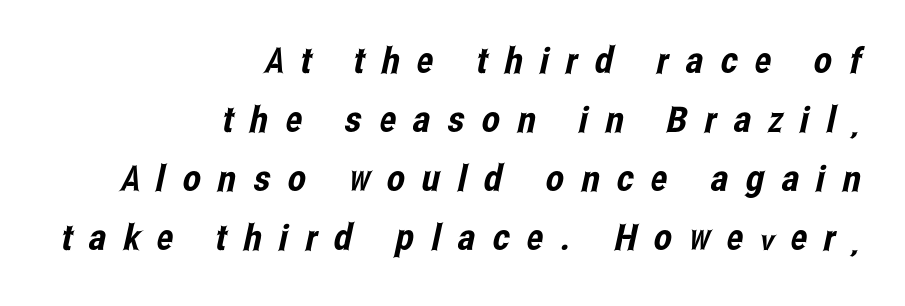
Q: Is the typeface a serif or a sans-serif typeface? A: Sans-serif.
Q: Is the text underlined? A: No.
Q: How is the paragraph aligned? A: Right-aligned.
Q: Is the spacing between letters normal or unusually wide? A: Unusually wide.
Q: Is the spacing between lines tight, normal or loose? A: Normal.
Q: Width (condensed, normal, or wide)? A: Condensed.
Q: Stroke contrast? A: Low.
Q: x-height? A: Medium.
Q: Monospaced? A: No.
